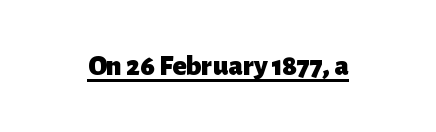
The image shows 29 px heavy sans-serif type, upright; set normal letter spacing, underlined; low stroke contrast and a medium x-height.
